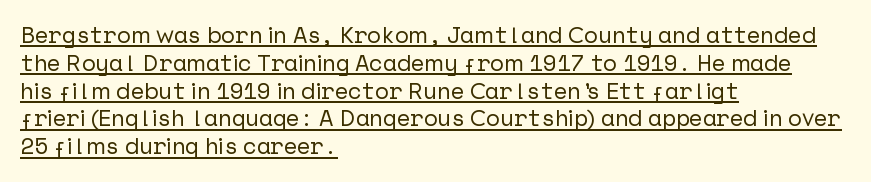
Q: Is the text italic (slanted)? A: No, it is upright.
Q: Is the text underlined? A: Yes.
Q: How is the paragraph aligned? A: Left-aligned.
Q: Is the spacing between letters normal or unusually wide? A: Normal.
